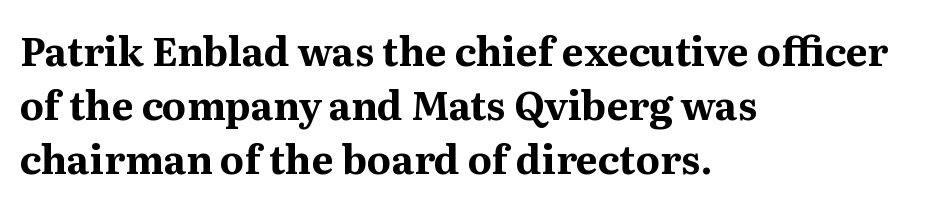
This sample uses a serif face. A typesetter would mark this as roman, not italic. You could not count columns in this text — the font is proportionally spaced. Thick stems and heavy bowls — unmistakably bold. Words appear dense and cohesive because spacing is normal. Has an underline been added? It has not.
